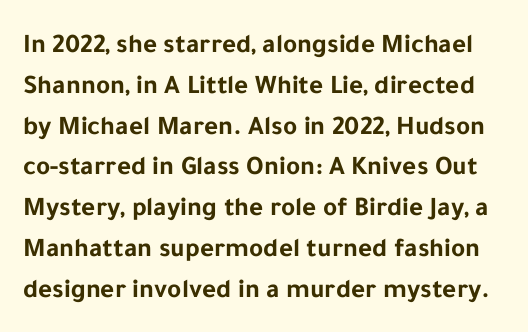
The type is set solid horizontally, with unmodified tracking. Upright lettering throughout. Thick stems and heavy bowls — unmistakably bold. The foot of each line stays bare and open. Successive baselines arrive at the customary interval.
